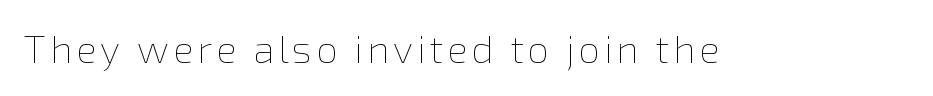
The image shows 39 px thin type, upright; set not underlined; a medium x-height.
